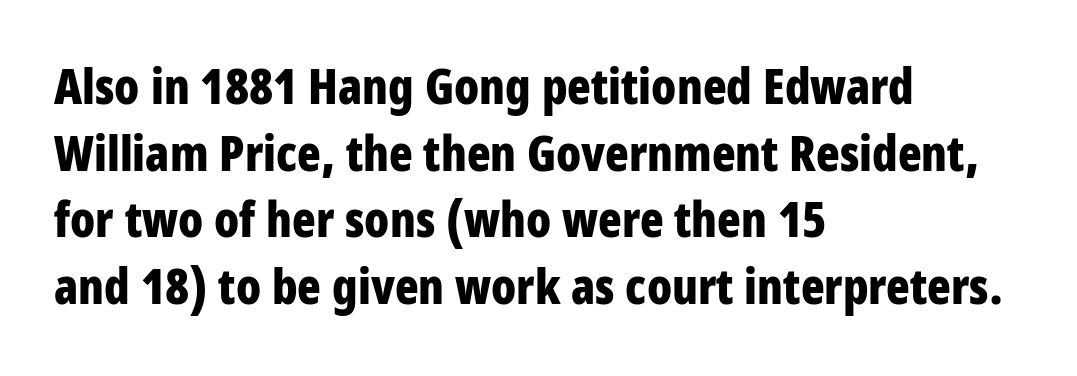
Rule under the text: the space is simply empty. Standard letterfit; no display-style spreading of the glyphs. How heavy is the stroke? Heavy — this is a bold. Horizontal bands of white between lines are of average thickness.
